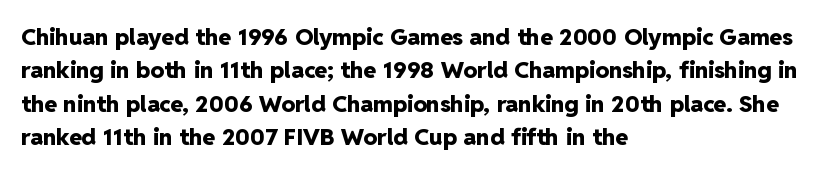
Q: Is the text bold? A: Yes.
Q: Is the text italic (slanted)? A: No, it is upright.
Q: Is the text underlined? A: No.
Q: How is the paragraph aligned? A: Left-aligned.
Q: Is the spacing between letters normal or unusually wide? A: Normal.
Q: Is the spacing between lines tight, normal or loose? A: Normal.
